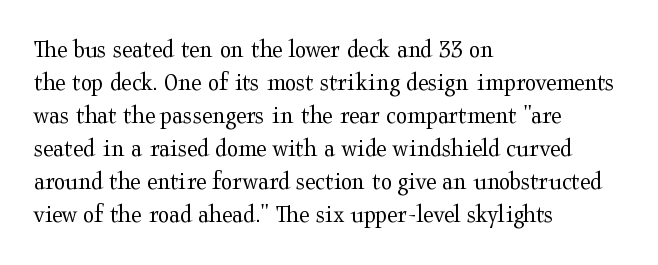
Q: Is the text bold? A: No.
Q: Is the text italic (slanted)? A: No, it is upright.
Q: Is the text underlined? A: No.
Q: How is the paragraph aligned? A: Left-aligned.
Q: Is the spacing between letters normal or unusually wide? A: Normal.
Q: Is the spacing between lines tight, normal or loose? A: Normal.
